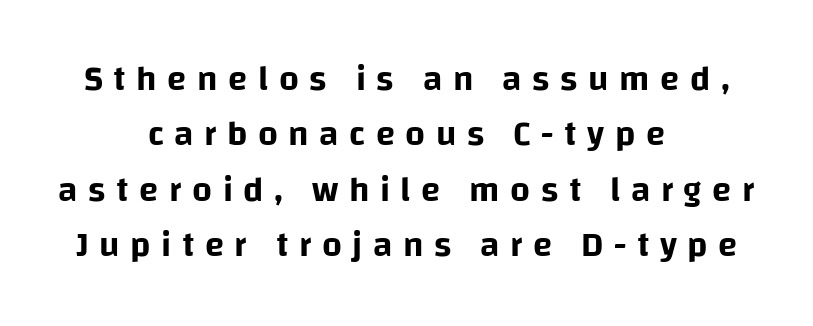
Here the designer chose a conventional face with non-uniform glyph widths. When letters stand straight like this, we call the style roman or upright. In CSS terms this would be text-align: center. A clean baseline with only descenders dipping below it. The block of text has a typical density, with ordinary space between rows.
